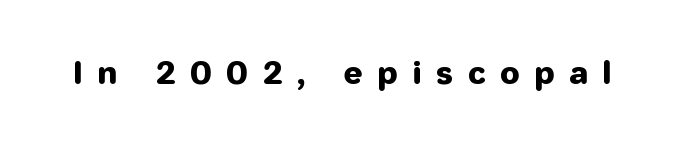
The image shows 31 px sans-serif type, upright; set unusually wide letter spacing (+0.49 em), not underlined; low stroke contrast and a medium x-height.
